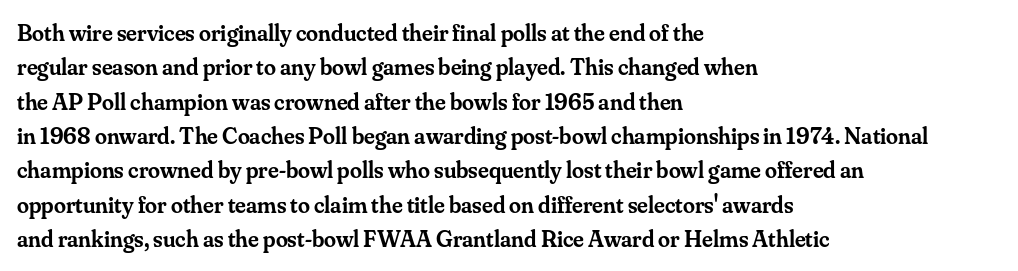
Q: Is the text bold? A: Semi-bold.
Q: Is the text italic (slanted)? A: No, it is upright.
Q: Is the text underlined? A: No.
Q: How is the paragraph aligned? A: Left-aligned.
Q: Is the spacing between letters normal or unusually wide? A: Normal.
Q: Is the spacing between lines tight, normal or loose? A: Normal.
